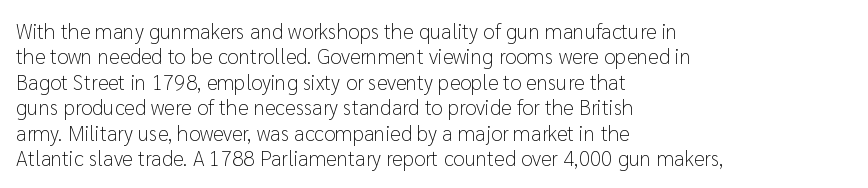
{"italic": "no", "bold": "no", "underline": "no", "align": "left", "line_spacing_ratio": 1.21, "letter_spacing": "normal", "letter_spacing_em": 0.0, "glyph_px": 21}
